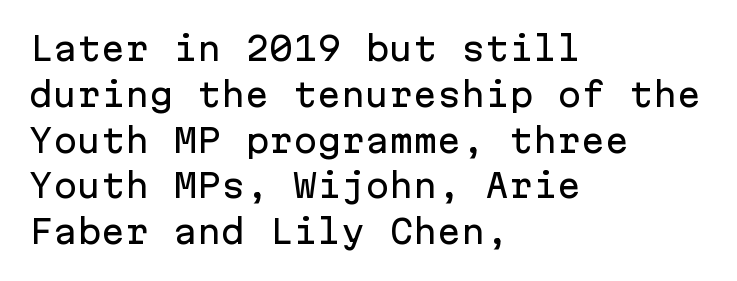
Q: Is the text italic (slanted)? A: No, it is upright.
Q: Is the typeface a serif or a sans-serif typeface? A: Sans-serif.
Q: Is the text underlined? A: No.
Q: How is the paragraph aligned? A: Left-aligned.
Q: Is the spacing between letters normal or unusually wide? A: Normal.
Q: Is the spacing between lines tight, normal or loose? A: Normal.
Q: Width (condensed, normal, or wide)? A: Normal.
Q: Stroke contrast? A: Low.
Q: x-height? A: Medium.
Q: Monospaced? A: Yes.
